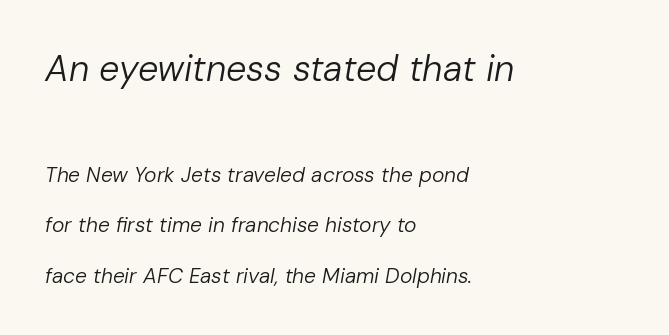
The image shows 36 px regular-weight type, italic (leaning right); set left-aligned, loose line spacing (2.41x), normal letter spacing, not underlined; the first (top) block is 1.71x larger; low stroke contrast and a medium x-height.
